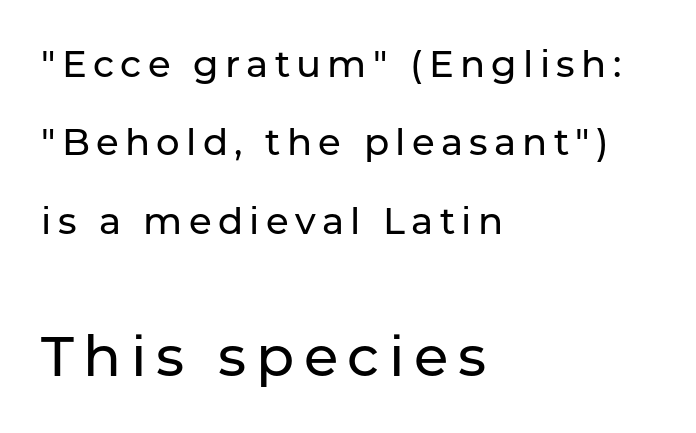
The image shows 56 px sans-serif type, upright; set left-aligned, loose line spacing (2.12x), not underlined; the second (bottom) block is 1.51x larger; low stroke contrast and a medium x-height.
